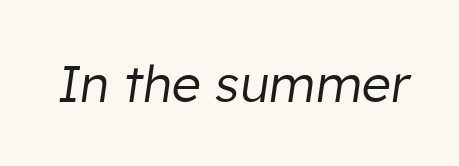
Each stroke keeps to a modest, everyday thickness or less. A typesetter would call this proportional, since set widths differ per character. Check under the words: just untouched page. This sample uses plain, unmodified letter spacing. Every character sits at an angle, as italics do.
